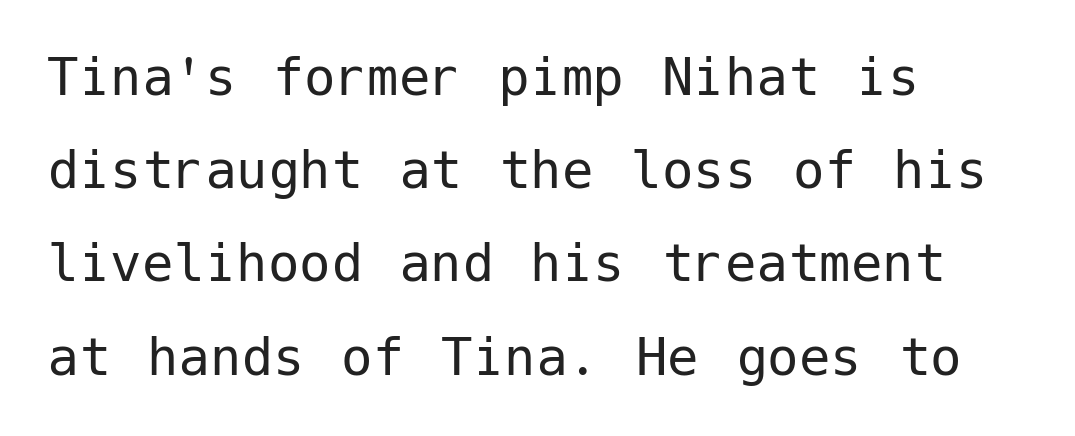
Q: Is the text bold? A: No.
Q: Is the text italic (slanted)? A: No, it is upright.
Q: Is the typeface a serif or a sans-serif typeface? A: Sans-serif.
Q: Is the text underlined? A: No.
Q: How is the paragraph aligned? A: Left-aligned.
Q: Is the spacing between letters normal or unusually wide? A: Normal.
Q: Is the spacing between lines tight, normal or loose? A: Normal.
Q: Width (condensed, normal, or wide)? A: Normal.
Q: Stroke contrast? A: Low.
Q: x-height? A: Medium.
